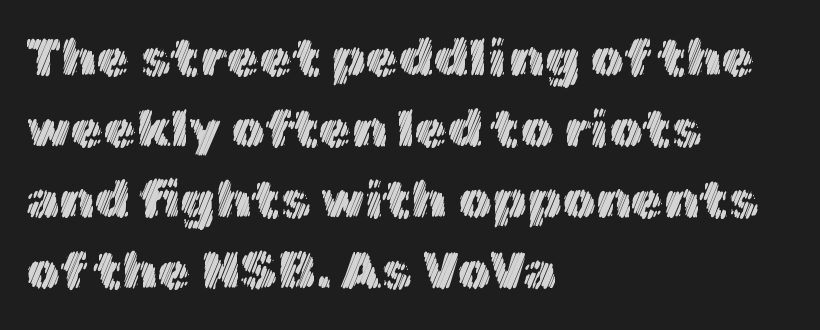
The image shows 53 px text type, upright; set left-aligned, normal line spacing (1.34x), normal letter spacing, not underlined; a medium x-height.
